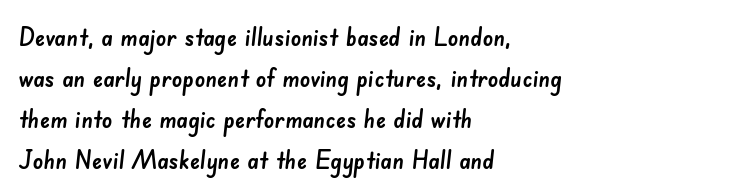
The line-height multiplier appears to be the usual default. Where is the straight margin? On the left. The specimen omits any rule beneath the text block's lines. Inter-character spacing is left at the font's built-in metrics.
